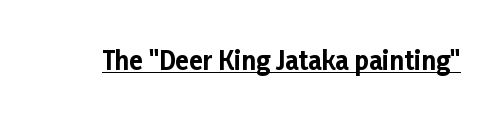
Q: Is the text bold? A: Yes.
Q: Is the text italic (slanted)? A: No, it is upright.
Q: Is the text underlined? A: Yes.
Q: Is the spacing between letters normal or unusually wide? A: Normal.
